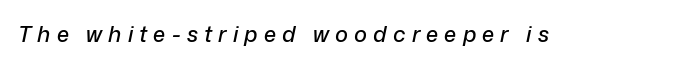
{"italic": "yes", "lean": "right", "slant_degrees": 12, "underline": "no", "letter_spacing": "wide", "letter_spacing_em": 0.28, "glyph_px": 22}
